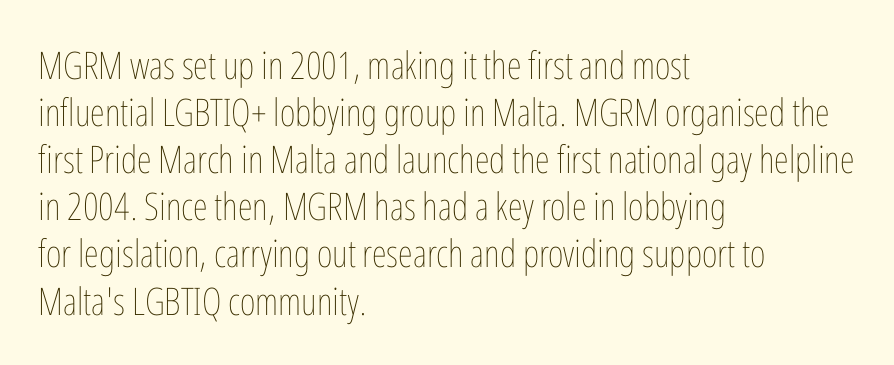
{"italic": "no", "bold": "no", "weight": "thin", "width": "condensed", "stroke_contrast": "low", "x_height": "medium", "monospaced": "no", "underline": "no", "align": "left", "line_spacing_ratio": 1.24, "letter_spacing": "normal", "letter_spacing_em": 0.0, "glyph_px": 38}
